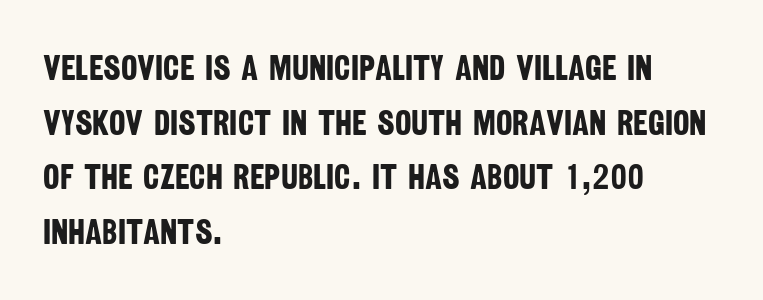
The image shows 35 px bold, condensed sans-serif type; set left-aligned, normal line spacing (1.56x), normal letter spacing, not underlined; low stroke contrast and a large x-height.
